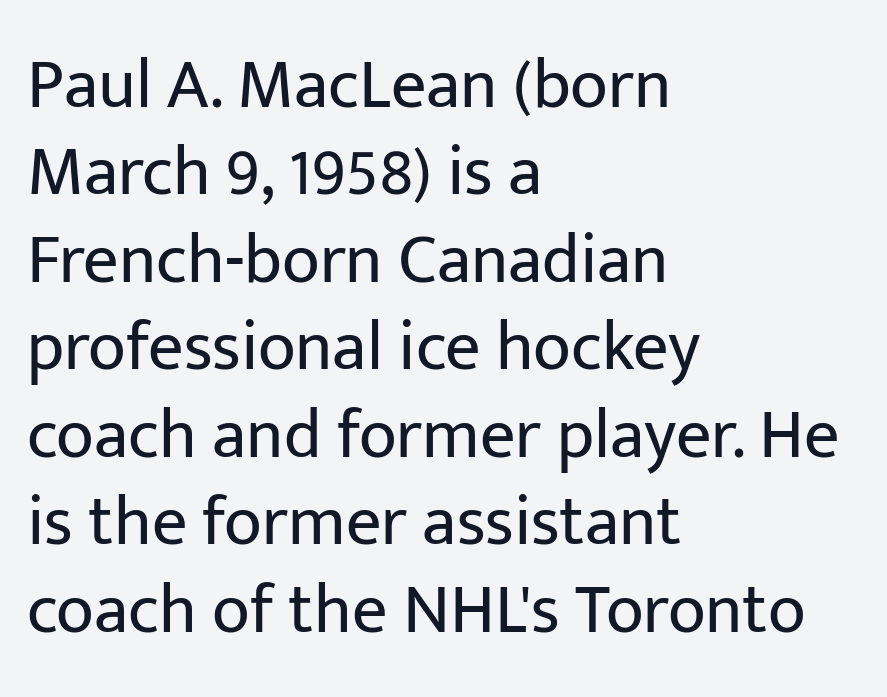
How are the letters spaced? Ordinarily, with no added tracking. This rendering employs a face without finishing strokes, i.e., a sans-serif. Do the characters align in a grid? No, the font is proportional. Compared with typical paragraphs, the rows here are spaced about the same.
